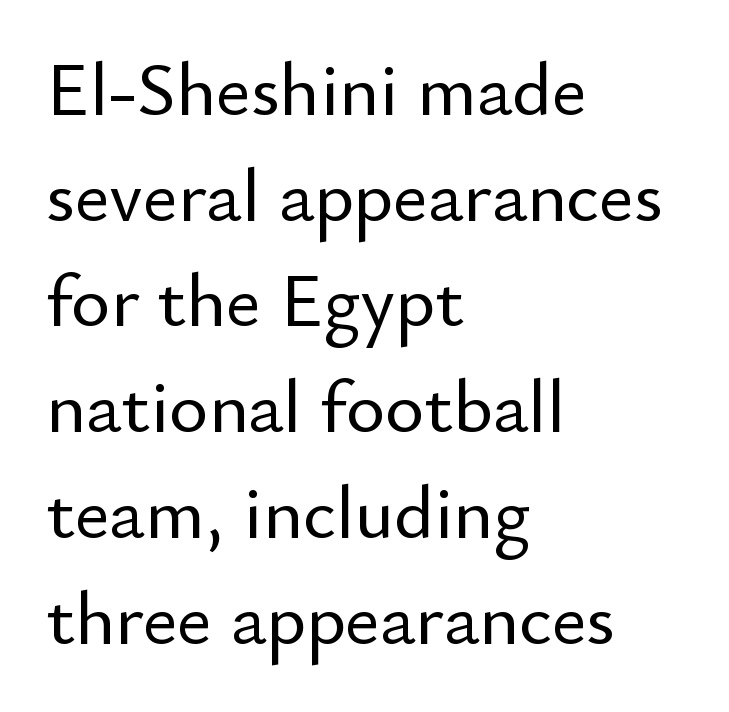
The image shows 75 px sans-serif type, upright; set left-aligned, normal line spacing (1.41x), normal letter spacing, not underlined; low stroke contrast and a small x-height.
